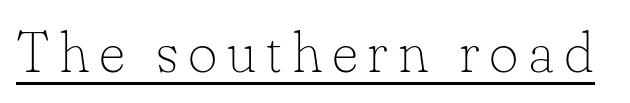
The lettering stays uniformly vertical, giving the passage a roman look. Vertical stems look standard width or narrower in stroke. This is underlined copy, the kind a proofreader might mark for attention. Does the type have serifs? Yes, each stem ends in a small foot. The passage shown is typed in a proportional face where columns would drift.
